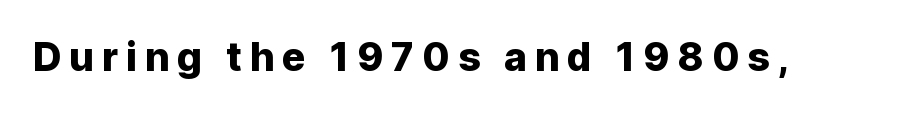
Q: Is the text italic (slanted)? A: No, it is upright.
Q: Is the typeface a serif or a sans-serif typeface? A: Sans-serif.
Q: Is the text underlined? A: No.
Q: Is the spacing between letters normal or unusually wide? A: Unusually wide.
Q: Width (condensed, normal, or wide)? A: Normal.
Q: Stroke contrast? A: Low.
Q: x-height? A: Medium.
Q: Monospaced? A: No.
